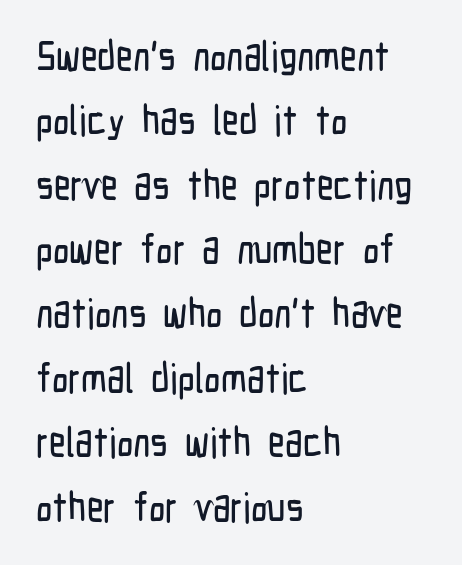
Nothing unusual about the tracking: characters are spaced as the font intends. This sample has the flowing, uneven cadence of proportional lettering. A typesetter would call this leading conventional body-copy spacing. The setting favours the left margin, as ordinary paragraphs usually do.
